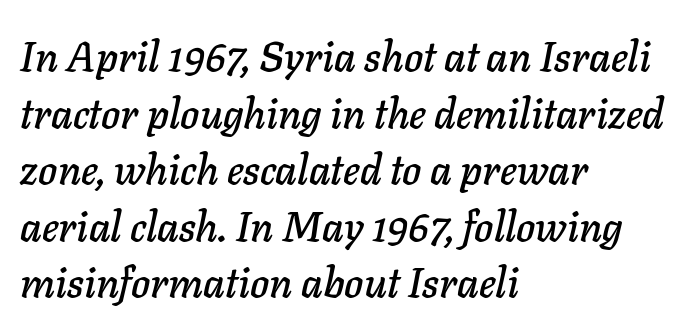
The image shows 41 px text type, italic (leaning right); set left-aligned, normal line spacing (1.38x), normal letter spacing, not underlined; low stroke contrast and a medium x-height.
